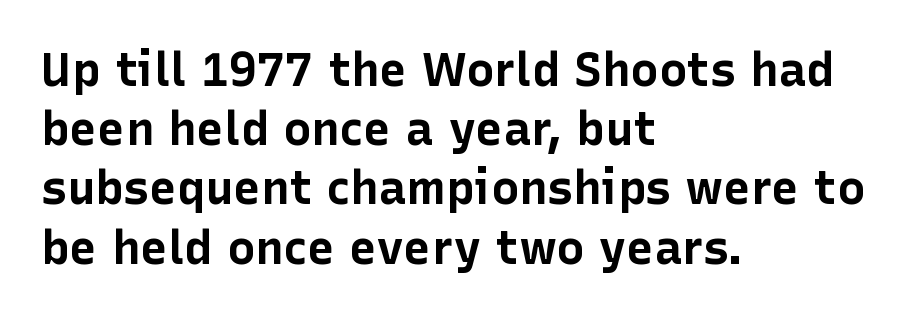
Q: Is the text bold? A: Yes.
Q: Is the text italic (slanted)? A: No, it is upright.
Q: Is the typeface a serif or a sans-serif typeface? A: Sans-serif.
Q: Is the text underlined? A: No.
Q: How is the paragraph aligned? A: Left-aligned.
Q: Is the spacing between letters normal or unusually wide? A: Normal.
Q: Is the spacing between lines tight, normal or loose? A: Normal.
Q: Width (condensed, normal, or wide)? A: Normal.
Q: Stroke contrast? A: Low.
Q: x-height? A: Medium.
Q: Monospaced? A: No.
